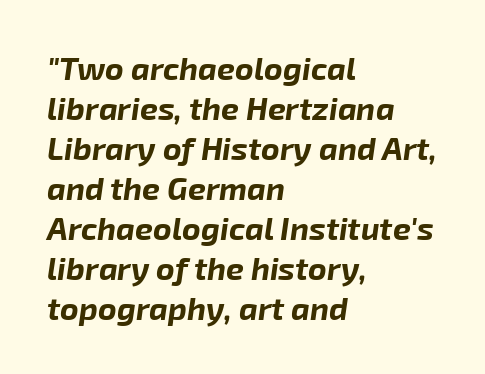
Q: Is the text bold? A: Yes.
Q: Is the text italic (slanted)? A: Yes, it leans right by about 8 degrees.
Q: Is the text underlined? A: No.
Q: How is the paragraph aligned? A: Left-aligned.
Q: Is the spacing between letters normal or unusually wide? A: Normal.
Q: Is the spacing between lines tight, normal or loose? A: Normal.
Q: Width (condensed, normal, or wide)? A: Normal.
Q: Stroke contrast? A: Low.
Q: x-height? A: Medium.
Q: Monospaced? A: No.
